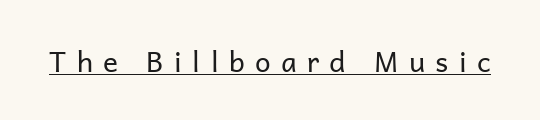
Q: Is the text bold? A: No.
Q: Is the text italic (slanted)? A: No, it is upright.
Q: Is the typeface a serif or a sans-serif typeface? A: Sans-serif.
Q: Is the text underlined? A: Yes.
Q: Is the spacing between letters normal or unusually wide? A: Unusually wide.
Q: Width (condensed, normal, or wide)? A: Normal.
Q: Stroke contrast? A: Low.
Q: x-height? A: Medium.
Q: Monospaced? A: No.
